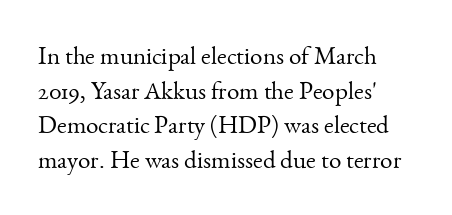
The image shows 25 px text type, upright; set left-aligned, normal line spacing (1.39x), normal letter spacing, not underlined.
